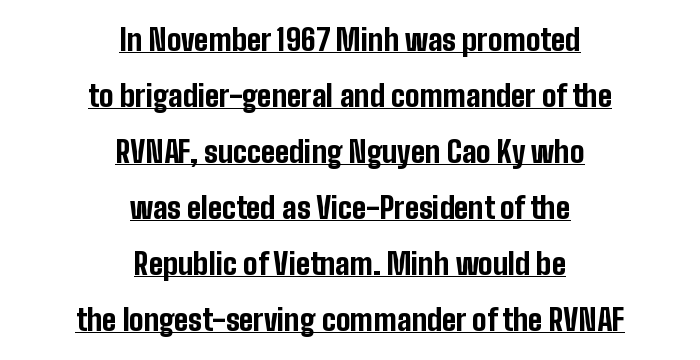
{"serif": "no", "italic": "no", "bold": "yes", "weight": "bold", "width": "condensed", "stroke_contrast": "low", "x_height": "medium", "monospaced": "no", "underline": "yes", "align": "center", "line_spacing": "loose", "line_spacing_ratio": 1.93, "letter_spacing": "normal", "letter_spacing_em": 0.0, "glyph_px": 29}
